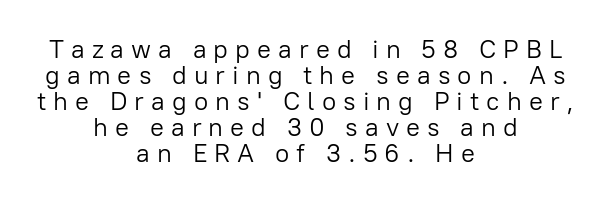
{"italic": "no", "bold": "no", "underline": "no", "align": "center", "line_spacing": "tight", "line_spacing_ratio": 1.0, "letter_spacing": "wide", "letter_spacing_em": 0.27, "glyph_px": 26}
